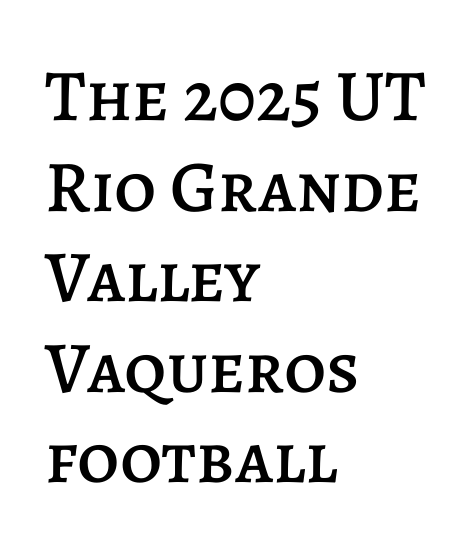
Q: Is the text italic (slanted)? A: No, it is upright.
Q: Is the text underlined? A: No.
Q: How is the paragraph aligned? A: Left-aligned.
Q: Is the spacing between letters normal or unusually wide? A: Normal.
Q: Width (condensed, normal, or wide)? A: Normal.
Q: Stroke contrast? A: Low.
Q: x-height? A: Large.
Q: Monospaced? A: No.
